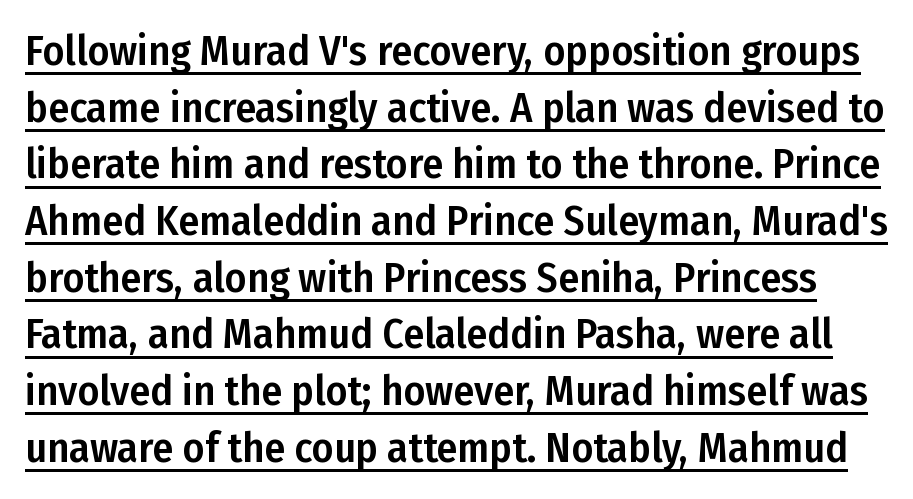
Vertical spacing — default. A sans-serif font was chosen for this passage. Descenders here cross a horizontal rule under the line. The letters stand upright; this is a roman face. Caption: standard tracking, unaltered.
